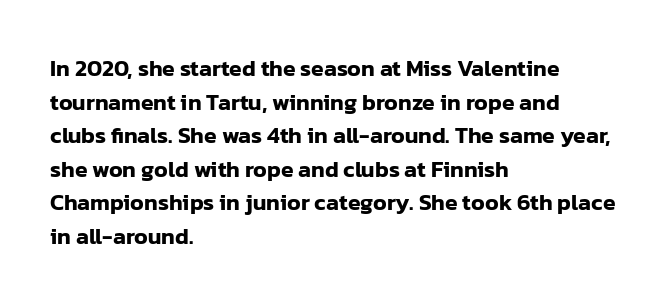
Notice how the passage keeps a crisp vertical edge on the left only. Ascenders rise straight up at ninety degrees. The passage shown is not underscored anywhere. Tracking value appears to be zero — textbook default spacing.
